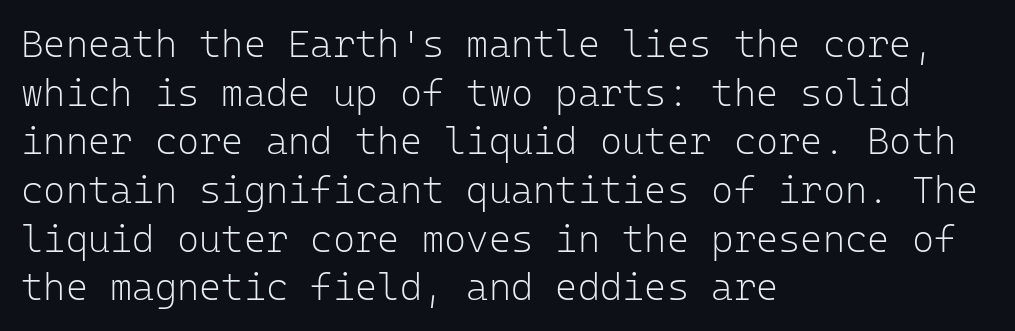
The image shows 38 px light sans-serif type, upright, monospaced; set left-aligned, normal line spacing (1.28x), normal letter spacing, not underlined; low stroke contrast and a medium x-height.
